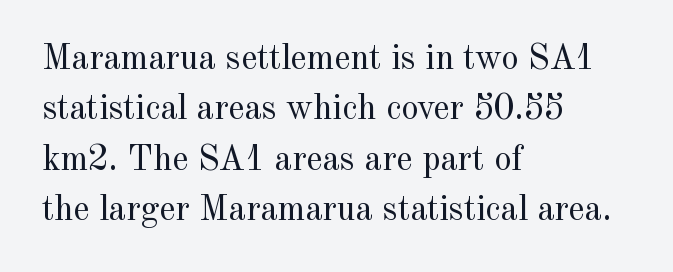
Q: Is the text bold? A: No.
Q: Is the text italic (slanted)? A: No, it is upright.
Q: Is the typeface a serif or a sans-serif typeface? A: Serif.
Q: Is the text underlined? A: No.
Q: How is the paragraph aligned? A: Left-aligned.
Q: Is the spacing between letters normal or unusually wide? A: Normal.
Q: Is the spacing between lines tight, normal or loose? A: Normal.
Q: Width (condensed, normal, or wide)? A: Normal.
Q: x-height? A: Small.
Q: Monospaced? A: No.
